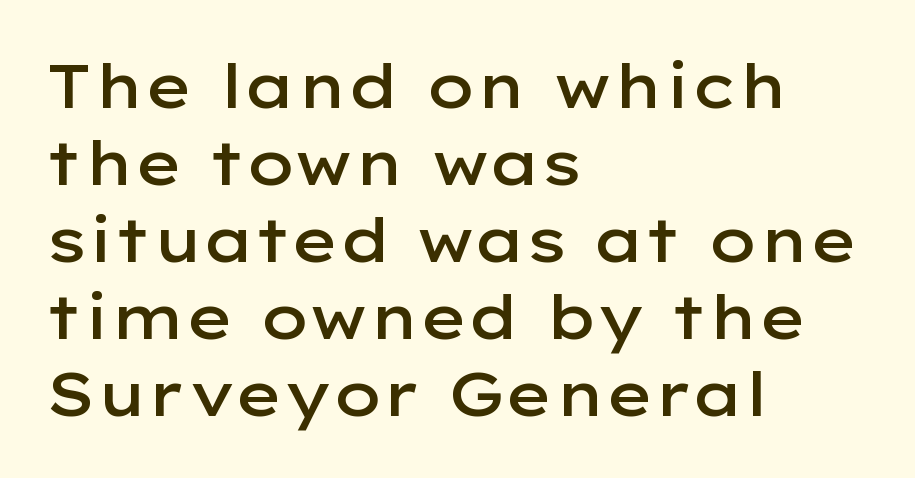
Q: Is the text bold? A: Semi-bold.
Q: Is the text italic (slanted)? A: No, it is upright.
Q: Is the typeface a serif or a sans-serif typeface? A: Sans-serif.
Q: Is the text underlined? A: No.
Q: How is the paragraph aligned? A: Left-aligned.
Q: Is the spacing between letters normal or unusually wide? A: Normal.
Q: Width (condensed, normal, or wide)? A: Wide.
Q: Stroke contrast? A: Low.
Q: x-height? A: Medium.
Q: Monospaced? A: No.
